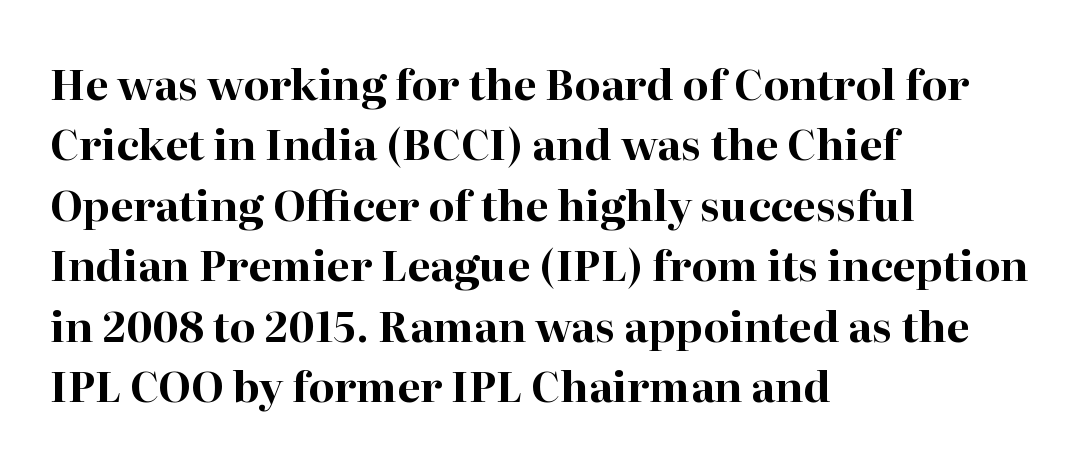
Q: Is the text bold? A: Yes.
Q: Is the text italic (slanted)? A: No, it is upright.
Q: Is the typeface a serif or a sans-serif typeface? A: Serif.
Q: Is the text underlined? A: No.
Q: How is the paragraph aligned? A: Left-aligned.
Q: Is the spacing between letters normal or unusually wide? A: Normal.
Q: Is the spacing between lines tight, normal or loose? A: Normal.
Q: Width (condensed, normal, or wide)? A: Normal.
Q: Stroke contrast? A: High.
Q: x-height? A: Medium.
Q: Monospaced? A: No.
